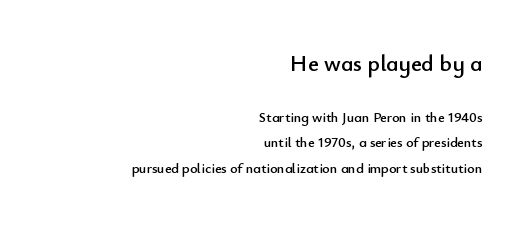
The image shows 23 px text type, upright; set right-aligned, line spacing 1.84x, normal letter spacing, not underlined; the first (top) block is 1.64x larger.
